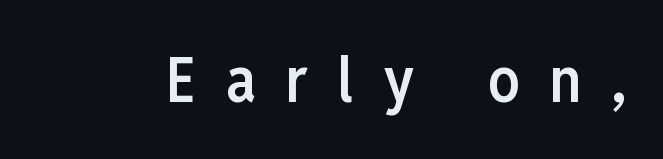
The characters display no serif detailing; their extremities are plain. Weight: semibold (demi). Note the varied advance widths — an 'i' is clearly narrower than an 'm'. The rendering inserts visible extra space after every character.
